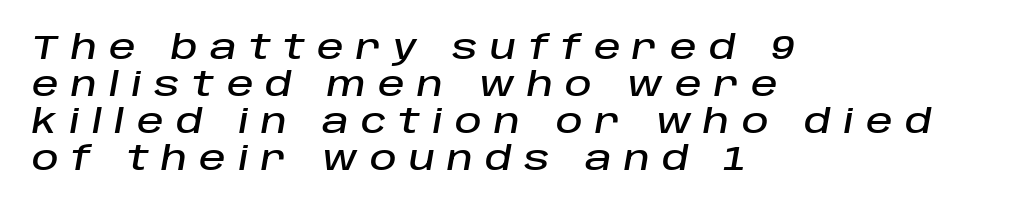
The rendering uses natural spacing where letterforms have individual widths. The font's italic variant was chosen for this text. Does the copy run flush right? No — it runs flush left. One glance says dense: line gaps are narrower than usual. Glyph-to-glyph distance is far greater than everyday printed text.
